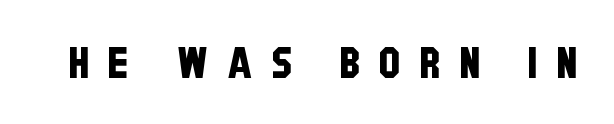
The rendering uses natural spacing where letterforms have individual widths. In terms of letterform style, serifs are entirely absent. Words float on clear page, feet unadorned. This sample uses expanded letter spacing, leaving extra air between glyphs.
